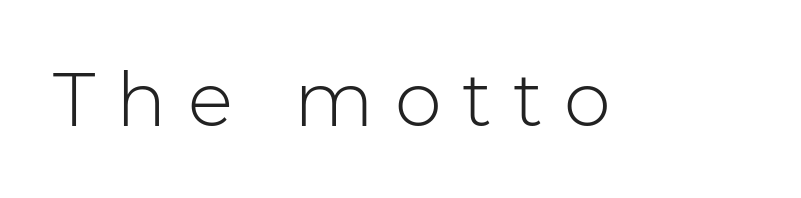
Counters stay open thanks to moderate or lighter strokes. Honestly, the letter spacing is so wide it's the main thing you notice. Unlike italic type, these characters show no tilt at all. Character widths vary here, with narrow letters taking less room than wide ones. Nobody drew a line under any word here. The characters display no serif detailing; their extremities are plain.
